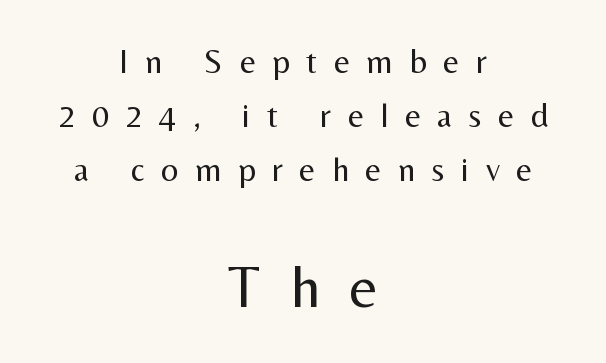
Q: Is the text bold? A: No.
Q: Is the text italic (slanted)? A: No, it is upright.
Q: Is the typeface a serif or a sans-serif typeface? A: Sans-serif.
Q: Is the text underlined? A: No.
Q: How is the paragraph aligned? A: Centered.
Q: Is the spacing between letters normal or unusually wide? A: Unusually wide.
Q: Is the spacing between lines tight, normal or loose? A: Normal.
Q: Which block of text is set in a larger size, the first (top) or the second (bottom)? A: The second (bottom) one.
Q: Width (condensed, normal, or wide)? A: Normal.
Q: Stroke contrast? A: Medium.
Q: x-height? A: Medium.
Q: Monospaced? A: No.
